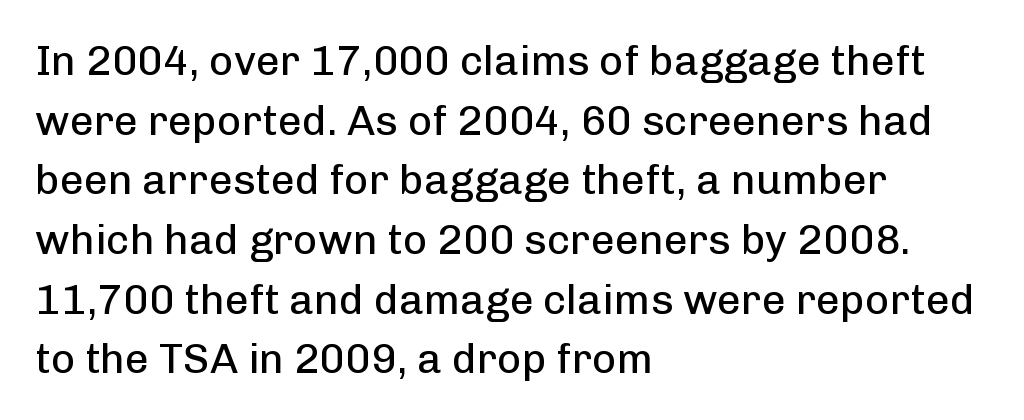
The image shows 42 px regular-weight sans-serif type, upright; set left-aligned, normal line spacing (1.42x), normal letter spacing, not underlined; low stroke contrast and a medium x-height.
